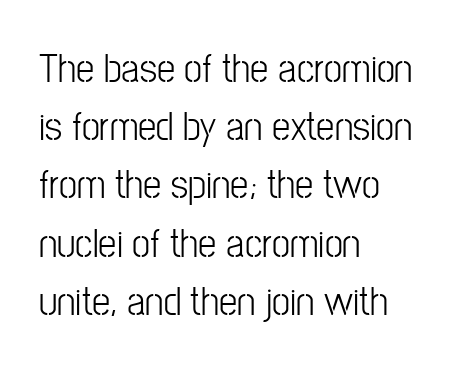
Unlike italic type, these characters show no tilt at all. The horizontal fit of the characters is conventional and even. Heft: none added — not bold. This sample uses a sans-serif face. One-word summary of the alignment: left.
